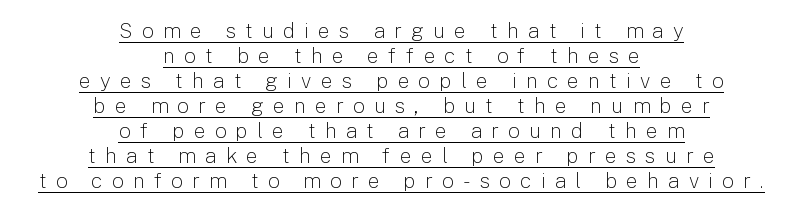
{"italic": "no", "bold": "no", "underline": "yes", "align": "center", "line_spacing_ratio": 1.19, "letter_spacing": "wide", "letter_spacing_em": 0.44, "glyph_px": 21}
